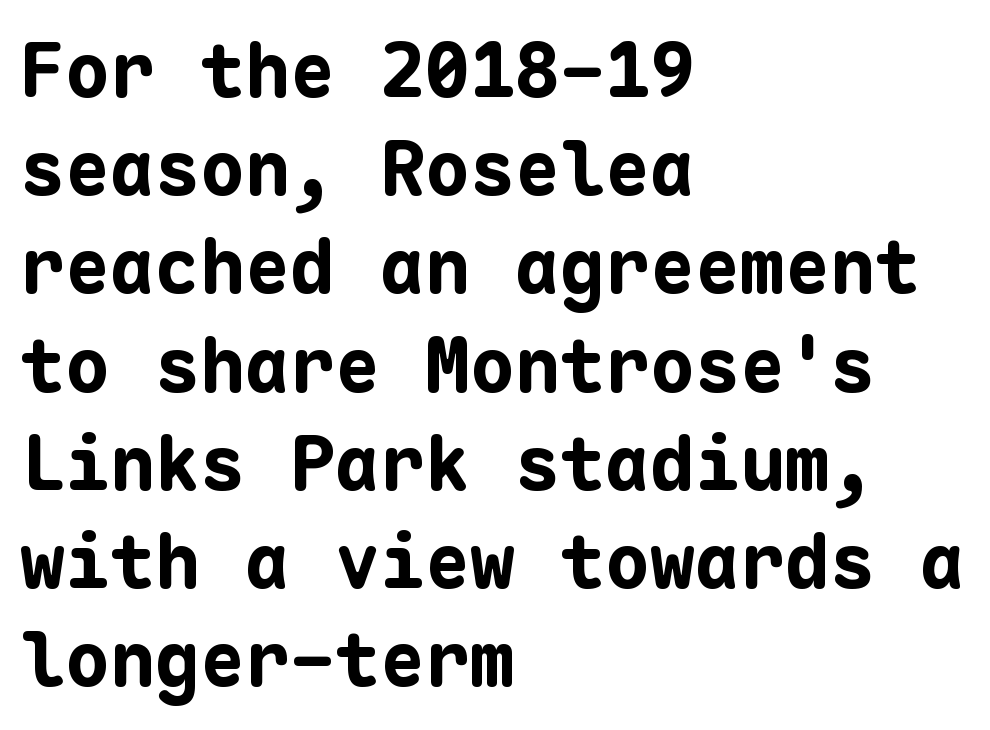
Here the designer chose a console-style face with uniform glyph widths. Rule under the text: the space is simply empty. Serifs: no, the terminals of the letterforms are clean. Notice how descenders clear the ascenders below comfortably — that's standard leading. Reading down the block, your eye returns to a fixed left position each line.
